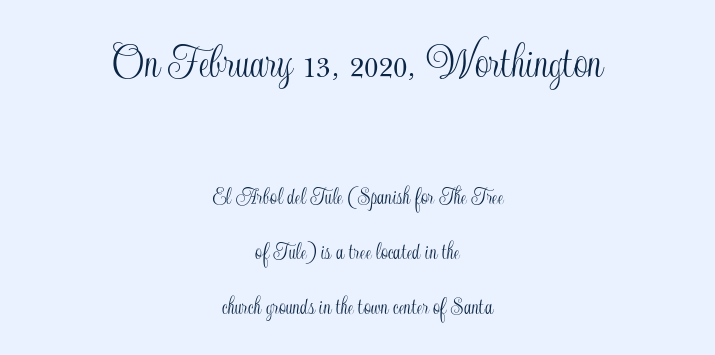
{"width": "condensed", "x_height": "small", "monospaced": "no", "underline": "no", "align": "center", "line_spacing": "loose", "line_spacing_ratio": 2.19, "letter_spacing": "normal", "letter_spacing_em": 0.0, "larger_block": "first", "size_ratio": 2.0, "glyph_px": 50}
